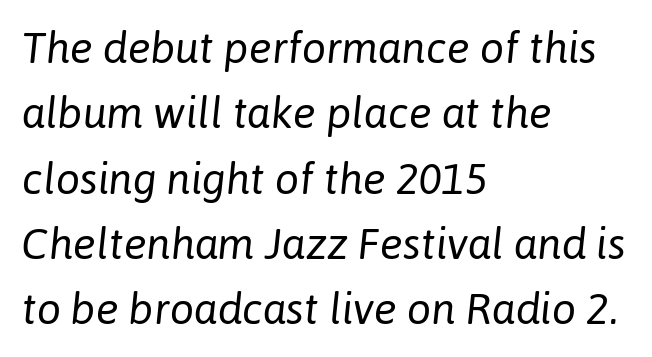
{"italic": "yes", "lean": "right", "slant_degrees": 6, "bold": "no", "weight": "regular", "width": "normal", "stroke_contrast": "low", "x_height": "medium", "monospaced": "no", "underline": "no", "align": "left", "line_spacing": "normal", "line_spacing_ratio": 1.52, "letter_spacing": "normal", "letter_spacing_em": 0.0, "glyph_px": 43}
